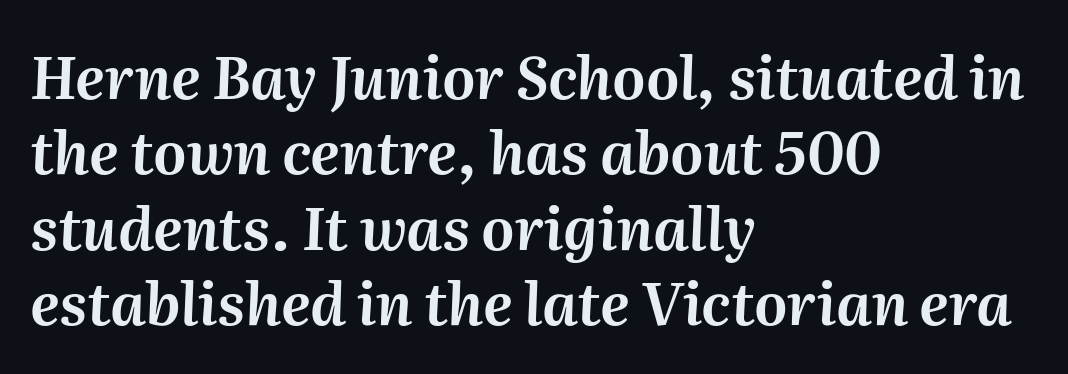
Q: Is the text italic (slanted)? A: Yes, it leans right by about 2 degrees.
Q: Is the text underlined? A: No.
Q: How is the paragraph aligned? A: Left-aligned.
Q: Is the spacing between letters normal or unusually wide? A: Normal.
Q: Is the spacing between lines tight, normal or loose? A: Normal.
Q: Width (condensed, normal, or wide)? A: Normal.
Q: Stroke contrast? A: Medium.
Q: x-height? A: Medium.
Q: Monospaced? A: No.
